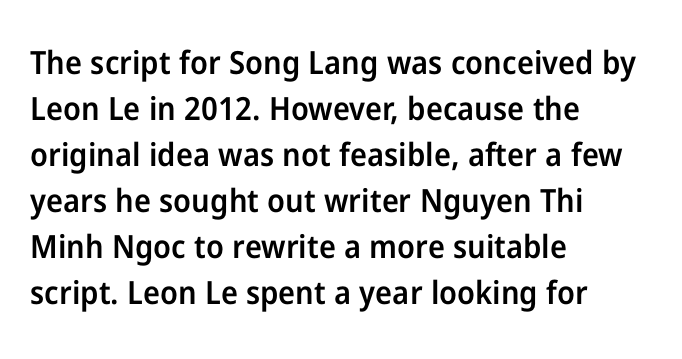
Q: Is the text bold? A: Semi-bold.
Q: Is the text italic (slanted)? A: No, it is upright.
Q: Is the typeface a serif or a sans-serif typeface? A: Sans-serif.
Q: Is the text underlined? A: No.
Q: How is the paragraph aligned? A: Left-aligned.
Q: Is the spacing between letters normal or unusually wide? A: Normal.
Q: Is the spacing between lines tight, normal or loose? A: Normal.
Q: Width (condensed, normal, or wide)? A: Normal.
Q: Stroke contrast? A: Low.
Q: x-height? A: Medium.
Q: Monospaced? A: No.
